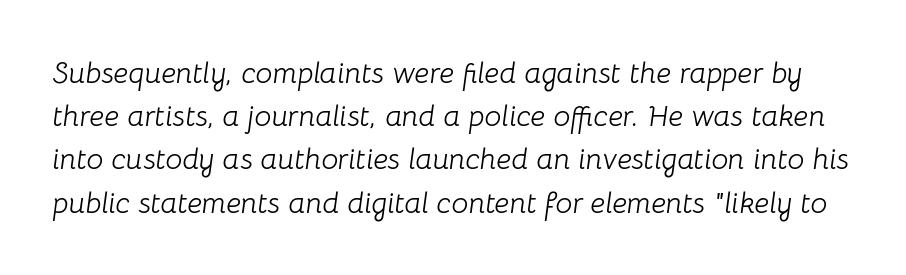
Q: Is the text bold? A: No.
Q: Is the text italic (slanted)? A: Yes, it leans right by about 8 degrees.
Q: Is the text underlined? A: No.
Q: Is the spacing between letters normal or unusually wide? A: Normal.
Q: Is the spacing between lines tight, normal or loose? A: Normal.
Q: Width (condensed, normal, or wide)? A: Normal.
Q: Stroke contrast? A: Low.
Q: x-height? A: Medium.
Q: Monospaced? A: No.
